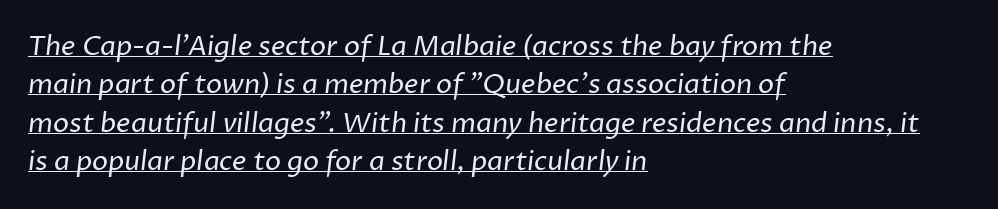
This is not heavy type; no bold has been used. Horizontal bands of white between lines are of average thickness. The line texture is even and compact thanks to regular tracking. A classic flush-left, rag-right setting is used for this passage.
